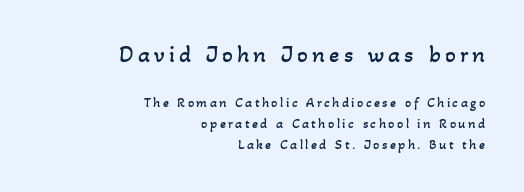
Q: Is the text bold? A: No.
Q: Is the text underlined? A: No.
Q: How is the paragraph aligned? A: Right-aligned.
Q: Is the spacing between lines tight, normal or loose? A: Normal.
Q: Which block of text is set in a larger size, the first (top) or the second (bottom)? A: The first (top) one.
